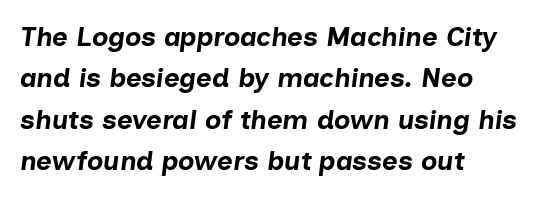
Q: Is the text bold? A: Yes.
Q: Is the text italic (slanted)? A: Yes, it leans right by about 7 degrees.
Q: Is the text underlined? A: No.
Q: How is the paragraph aligned? A: Left-aligned.
Q: Is the spacing between letters normal or unusually wide? A: Normal.
Q: Is the spacing between lines tight, normal or loose? A: Normal.
